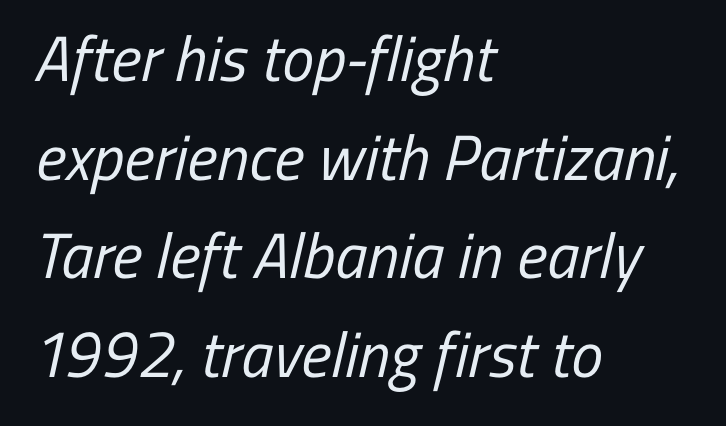
The image shows 64 px regular-weight, condensed sans-serif type; set left-aligned, normal line spacing (1.54x), normal letter spacing, not underlined; low stroke contrast and a medium x-height.
